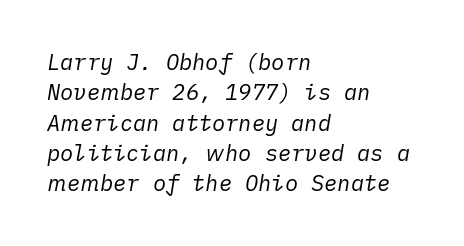
{"italic": "yes", "lean": "right", "slant_degrees": 10, "bold": "no", "underline": "no", "align": "left", "line_spacing": "normal", "line_spacing_ratio": 1.38, "letter_spacing": "normal", "letter_spacing_em": 0.0, "glyph_px": 22}
